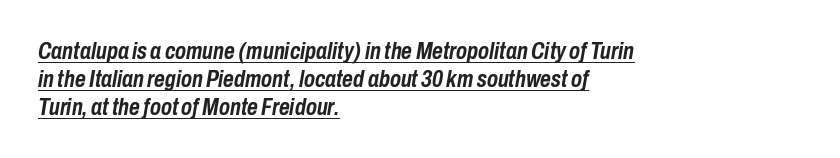
{"italic": "yes", "lean": "right", "slant_degrees": 10, "bold": "yes", "underline": "yes", "align": "left", "line_spacing_ratio": 1.21, "letter_spacing": "normal", "letter_spacing_em": 0.0, "glyph_px": 23}
